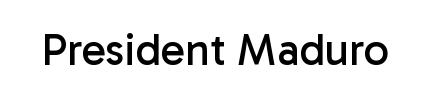
Q: Is the text bold? A: No.
Q: Is the text italic (slanted)? A: No, it is upright.
Q: Is the typeface a serif or a sans-serif typeface? A: Sans-serif.
Q: Is the text underlined? A: No.
Q: Is the spacing between letters normal or unusually wide? A: Normal.
Q: Width (condensed, normal, or wide)? A: Normal.
Q: Stroke contrast? A: Low.
Q: x-height? A: Medium.
Q: Monospaced? A: No.
